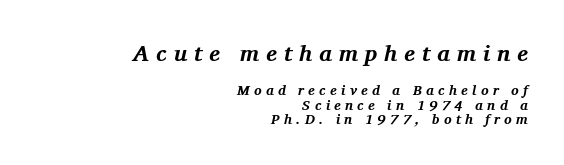
Descenders hang freely into open space. Is there much room between lines? No — they nearly touch. How are the letters spaced? Widely, with obvious added tracking. Right-aligned paragraph, ragged on the left.
